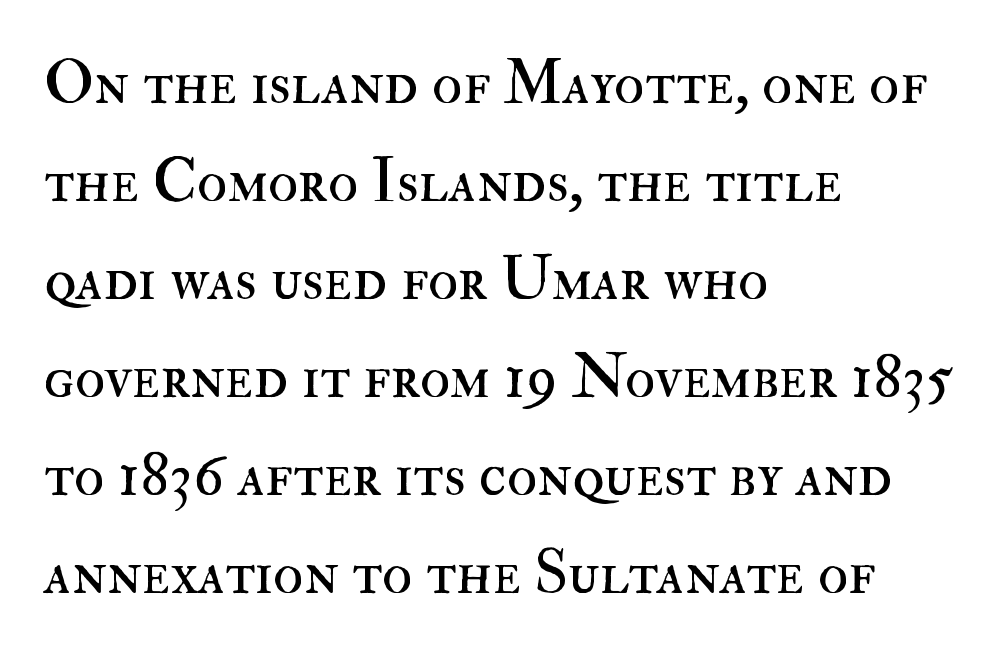
Where is the straight margin? On the left. These lines are rendered in a variable-pitch font. Stems here are at most as thick as an everyday book face. Standard letterfit; no display-style spreading of the glyphs.
